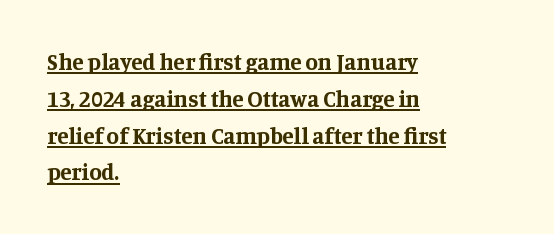
Typesetter's note: full bold, strokes at maximum text heaviness. Line starts are locked; line ends wander. Does a line run under the words? Yes, clearly. No extra tracking has been applied to these lines. The type sits square on the baseline with zero lean.
